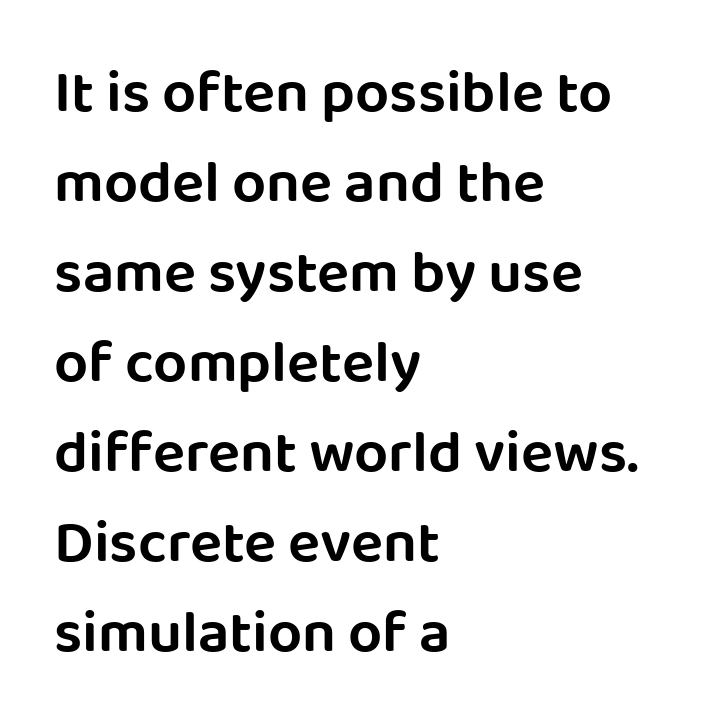
The image shows 60 px sans-serif type, upright; set left-aligned, normal line spacing (1.5x), normal letter spacing, not underlined; low stroke contrast and a large x-height.
